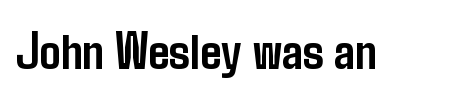
{"serif": "no", "italic": "no", "bold": "yes", "weight": "semibold", "width": "condensed", "stroke_contrast": "low", "x_height": "medium", "monospaced": "no", "underline": "no", "letter_spacing": "normal", "letter_spacing_em": 0.0, "glyph_px": 53}
